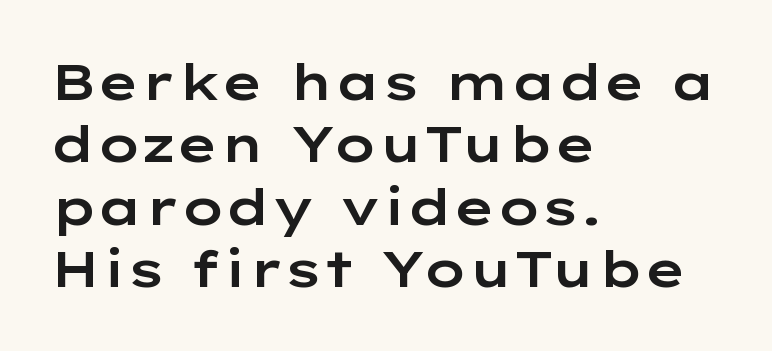
Q: Is the text italic (slanted)? A: No, it is upright.
Q: Is the typeface a serif or a sans-serif typeface? A: Sans-serif.
Q: Is the text underlined? A: No.
Q: How is the paragraph aligned? A: Left-aligned.
Q: Is the spacing between letters normal or unusually wide? A: Normal.
Q: Is the spacing between lines tight, normal or loose? A: Normal.
Q: Width (condensed, normal, or wide)? A: Wide.
Q: Stroke contrast? A: Low.
Q: x-height? A: Medium.
Q: Monospaced? A: No.
